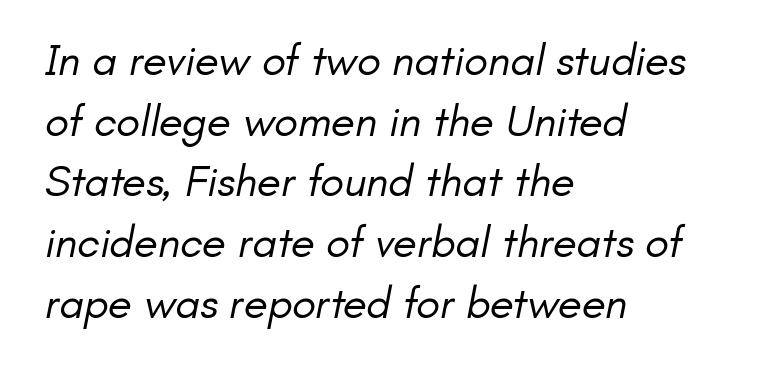
This rendering employs a face without finishing strokes, i.e., a sans-serif. Where is the straight margin? On the left. Stroke mass is kept to a normal reading level or below. Type without underlining.
